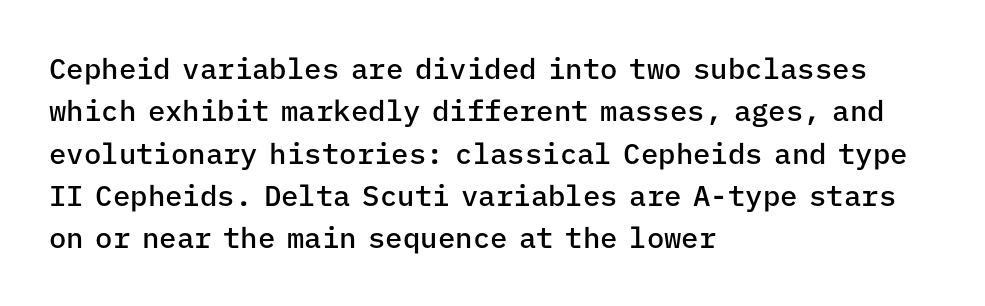
Q: Is the text bold? A: Semi-bold.
Q: Is the text italic (slanted)? A: No, it is upright.
Q: Is the typeface a serif or a sans-serif typeface? A: Sans-serif.
Q: Is the text underlined? A: No.
Q: How is the paragraph aligned? A: Left-aligned.
Q: Is the spacing between letters normal or unusually wide? A: Normal.
Q: Is the spacing between lines tight, normal or loose? A: Normal.
Q: Width (condensed, normal, or wide)? A: Normal.
Q: Stroke contrast? A: Low.
Q: x-height? A: Medium.
Q: Monospaced? A: Yes.
